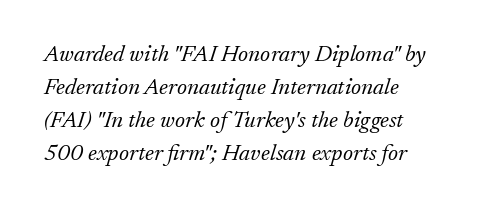
A typesetter would call this zero additional tracking. Regarding leading, the lines here are spaced in the standard way. Tall strokes in this sample are angled rather than plumb. A bare baseline throughout the passage. Heaviness? Minimal to ordinary, like unemphasized prose.
